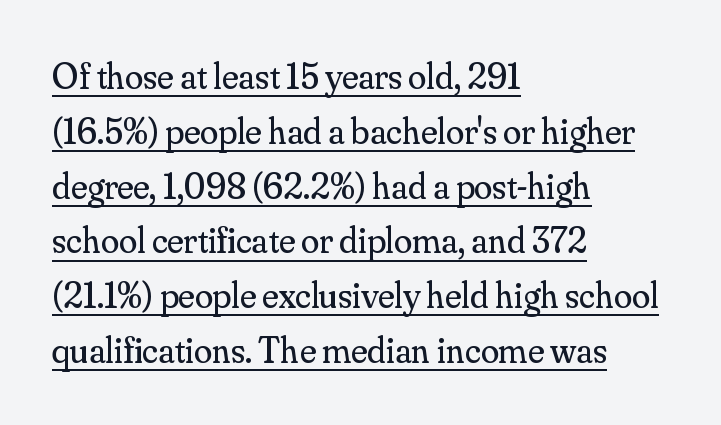
A roman cut, with each character standing at attention. Letterform terminals end in serifs throughout the passage. The passage shown is not bold in any degree. These lines are set flush left with a ragged right edge. You could not count columns in this text — the font is proportionally spaced.
